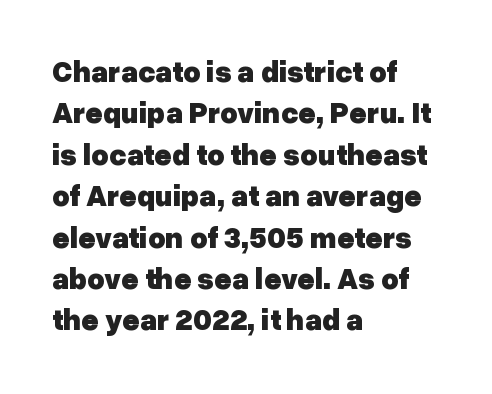
Do the letters lean? They stand straight. Spacing verdict: proportional, widths tailored to each character. Tracking here is standard; glyphs follow each other at the usual distance. Beneath every word, the page is bare.
